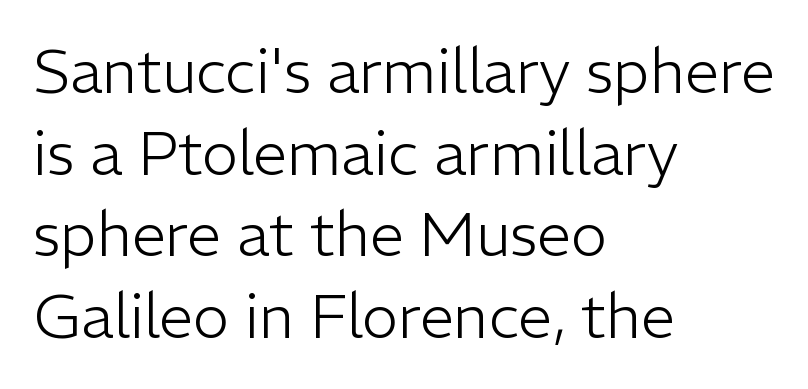
These lines sit exactly where default settings would place them. Italic: no, the glyphs are upright roman. The face used here is a sans, in the tradition of grotesques and geometrics. Nobody touched the tracking dial on this one. All the whitespace from short lines collects on the right. Summary of weight: not heavy and not bold.
